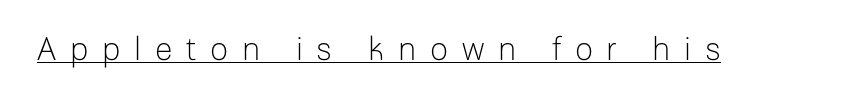
{"serif": "no", "italic": "no", "bold": "no", "weight": "light", "width": "normal", "stroke_contrast": "low", "x_height": "medium", "monospaced": "no", "underline": "yes", "letter_spacing": "wide", "letter_spacing_em": 0.43, "glyph_px": 32}
